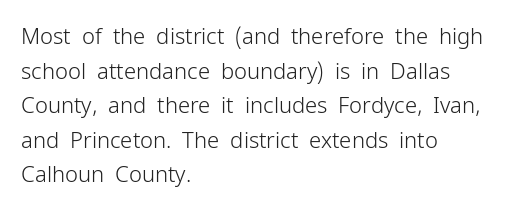
{"italic": "no", "bold": "no", "underline": "no", "align": "left", "line_spacing": "normal", "line_spacing_ratio": 1.57, "letter_spacing": "normal", "letter_spacing_em": 0.0, "glyph_px": 22}
